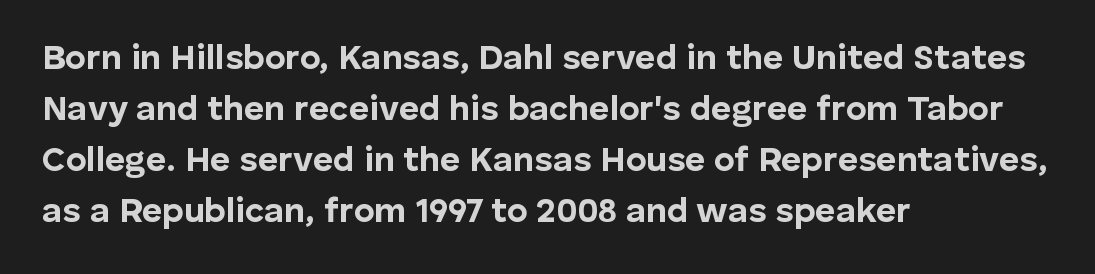
What's the leading like? Ordinary, nothing unusual. Pretty heavy lettering here — definitely bold. Serif or sans? Sans — the stroke terminals are bare. Do the characters align in a grid? No, the font is proportional. These lines are set flush left with a ragged right edge. No word sits above an underline.
